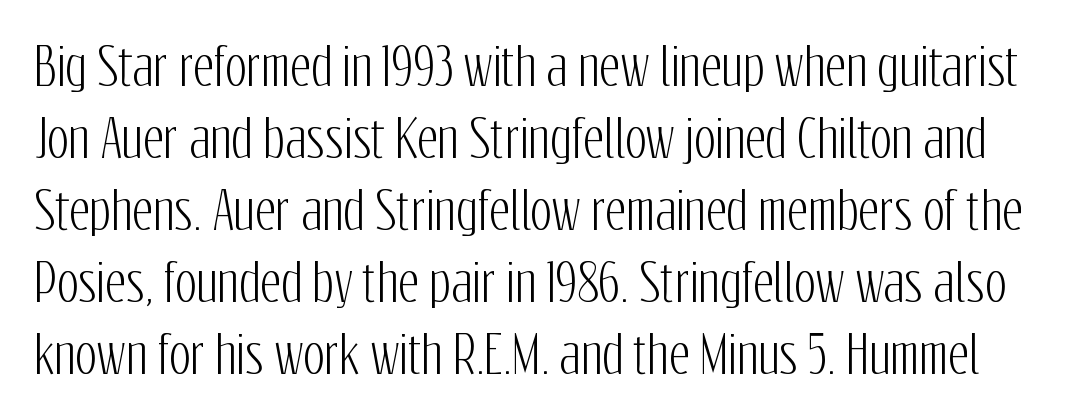
The image shows 51 px condensed sans-serif type, upright; set normal line spacing (1.41x), normal letter spacing, not underlined; low stroke contrast and a medium x-height.
